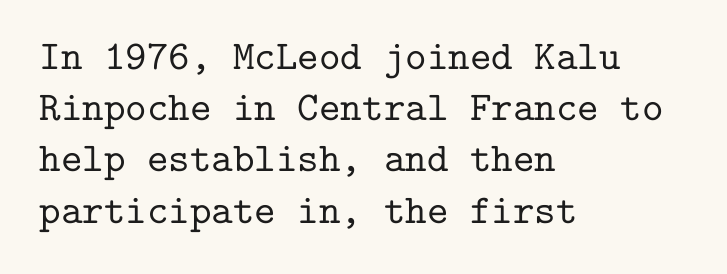
The image shows 41 px serif type, upright, monospaced; set left-aligned, normal line spacing (1.25x), normal letter spacing, not underlined; low stroke contrast and a medium x-height.
